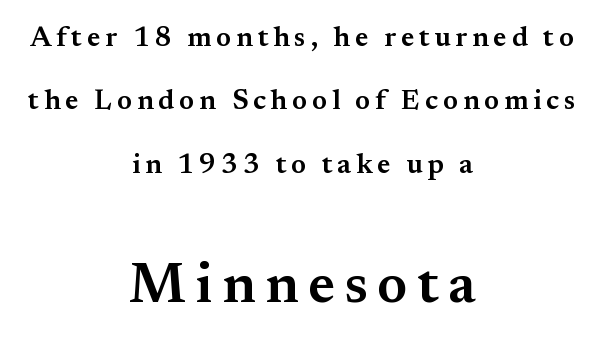
{"serif": "yes", "italic": "no", "bold": "semi", "weight": "semibold", "width": "normal", "stroke_contrast": "medium", "x_height": "small", "monospaced": "no", "underline": "no", "align": "center", "line_spacing": "loose", "line_spacing_ratio": 2.26, "larger_block": "second", "size_ratio": 2.0, "glyph_px": 56}
